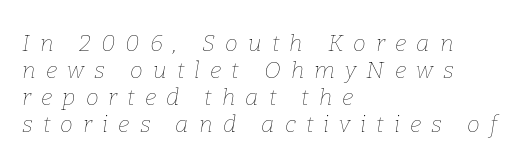
The image shows 23 px text type, italic (leaning right); set left-aligned, line spacing 1.18x, unusually wide letter spacing (+0.44 em), not underlined.
